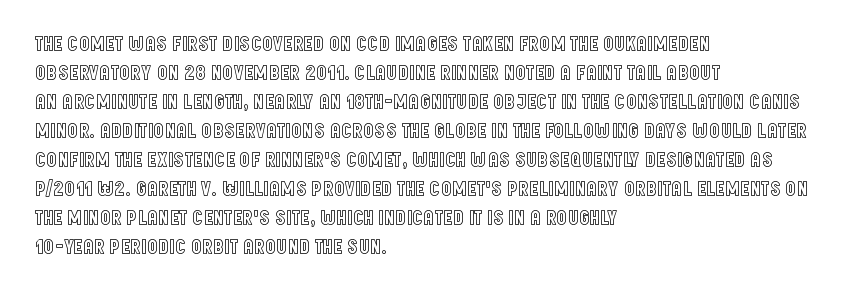
{"italic": "no", "underline": "no", "align": "left", "line_spacing": "normal", "line_spacing_ratio": 1.38, "letter_spacing": "normal", "letter_spacing_em": 0.0, "glyph_px": 21}
